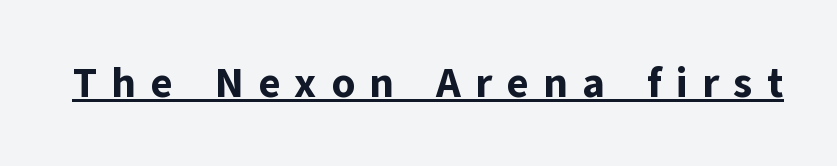
{"serif": "no", "italic": "no", "bold": "yes", "weight": "bold", "width": "normal", "stroke_contrast": "low", "x_height": "medium", "monospaced": "no", "underline": "yes", "letter_spacing": "wide", "letter_spacing_em": 0.34, "glyph_px": 42}
